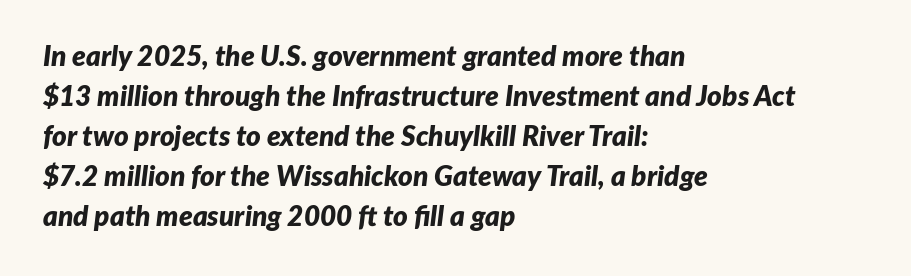
The image shows 28 px bold type, italic (leaning right); set left-aligned, normal line spacing (1.43x), normal letter spacing, not underlined; low stroke contrast and a medium x-height.
